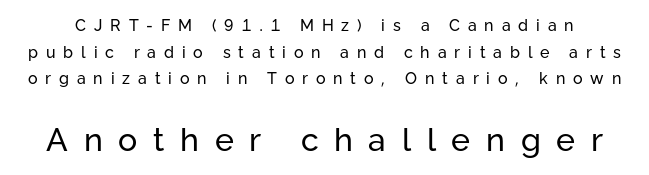
Q: Is the text bold? A: No.
Q: Is the text italic (slanted)? A: No, it is upright.
Q: Is the typeface a serif or a sans-serif typeface? A: Sans-serif.
Q: Is the text underlined? A: No.
Q: Is the spacing between letters normal or unusually wide? A: Unusually wide.
Q: Is the spacing between lines tight, normal or loose? A: Normal.
Q: Which block of text is set in a larger size, the first (top) or the second (bottom)? A: The second (bottom) one.
Q: Width (condensed, normal, or wide)? A: Normal.
Q: Stroke contrast? A: Low.
Q: x-height? A: Medium.
Q: Monospaced? A: No.
